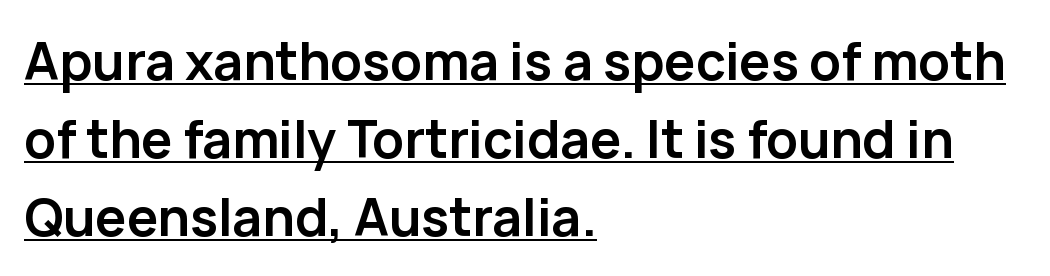
{"serif": "no", "italic": "no", "bold": "yes", "weight": "semibold", "width": "normal", "stroke_contrast": "low", "x_height": "medium", "monospaced": "no", "underline": "yes", "align": "left", "line_spacing": "normal", "line_spacing_ratio": 1.5, "letter_spacing": "normal", "letter_spacing_em": 0.0, "glyph_px": 52}
